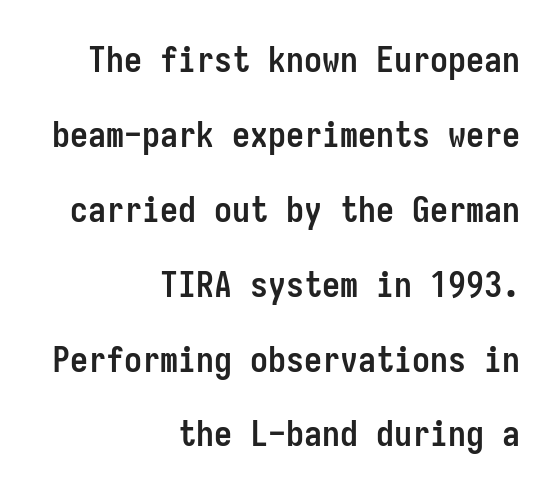
The image shows 36 px semibold, condensed sans-serif type, upright, monospaced; set right-aligned, loose line spacing (2.08x), normal letter spacing, not underlined; low stroke contrast and a medium x-height.
